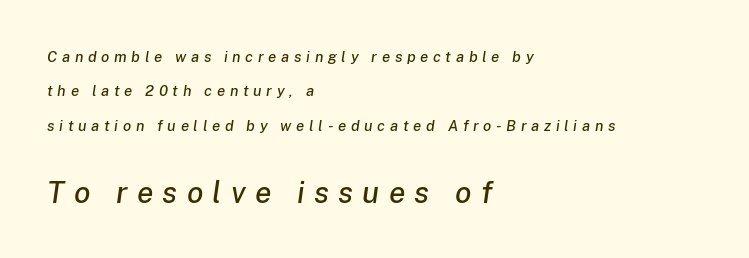
{"italic": "yes", "lean": "right", "slant_degrees": 8, "width": "normal", "stroke_contrast": "low", "x_height": "medium", "monospaced": "no", "underline": "no", "align": "left", "line_spacing": "loose", "line_spacing_ratio": 2.29, "letter_spacing": "wide", "letter_spacing_em": 0.31, "larger_block": "second", "size_ratio": 2.0, "glyph_px": 30}
